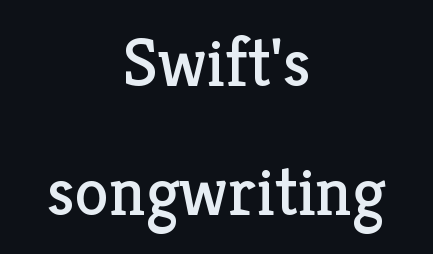
Q: Is the text bold? A: No.
Q: Is the text italic (slanted)? A: No, it is upright.
Q: Is the typeface a serif or a sans-serif typeface? A: Serif.
Q: Is the text underlined? A: No.
Q: How is the paragraph aligned? A: Centered.
Q: Is the spacing between letters normal or unusually wide? A: Normal.
Q: Width (condensed, normal, or wide)? A: Normal.
Q: Stroke contrast? A: Low.
Q: x-height? A: Medium.
Q: Monospaced? A: No.
